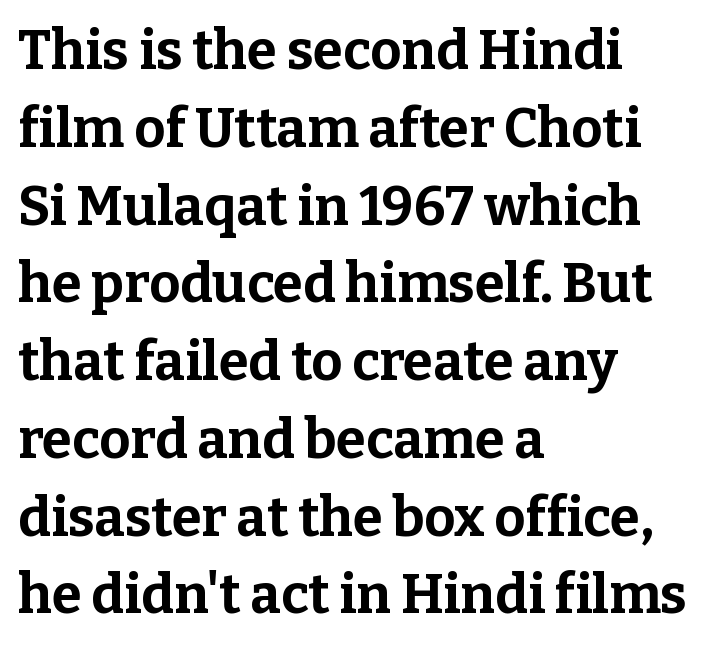
The image shows 54 px bold serif type, upright; set left-aligned, normal line spacing (1.44x), normal letter spacing, not underlined; low stroke contrast and a medium x-height.
